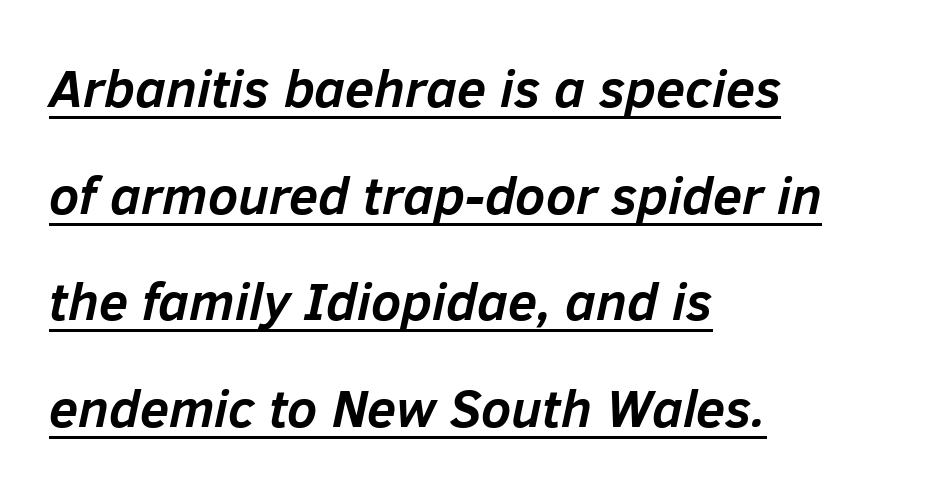
The letters advance in unequal steps, a hallmark of proportional type. The lettering is marked with a stroke running underneath it. Letter spacing: default. Visually the block forms a straight wall on the left and a jagged coastline on the right. Airy leading. Characters are canted at an angle relative to the baseline's perpendicular.
